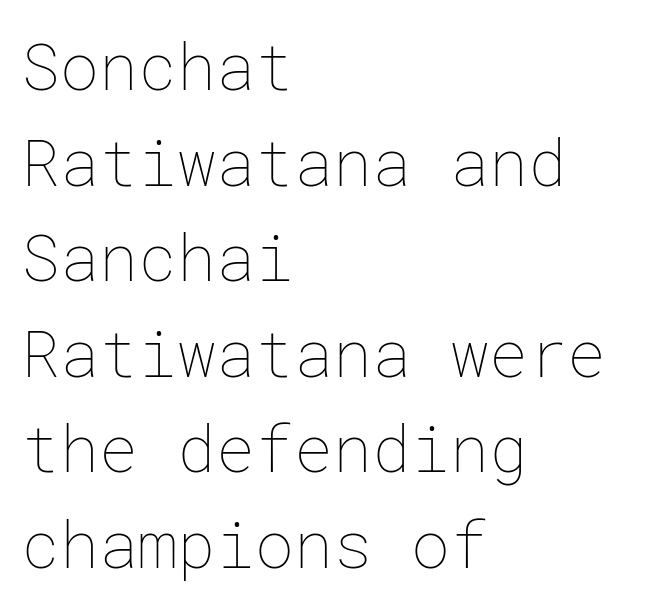
Q: Is the text bold? A: No.
Q: Is the text italic (slanted)? A: No, it is upright.
Q: Is the text underlined? A: No.
Q: How is the paragraph aligned? A: Left-aligned.
Q: Is the spacing between letters normal or unusually wide? A: Normal.
Q: Is the spacing between lines tight, normal or loose? A: Normal.
Q: Width (condensed, normal, or wide)? A: Normal.
Q: Stroke contrast? A: Low.
Q: x-height? A: Medium.
